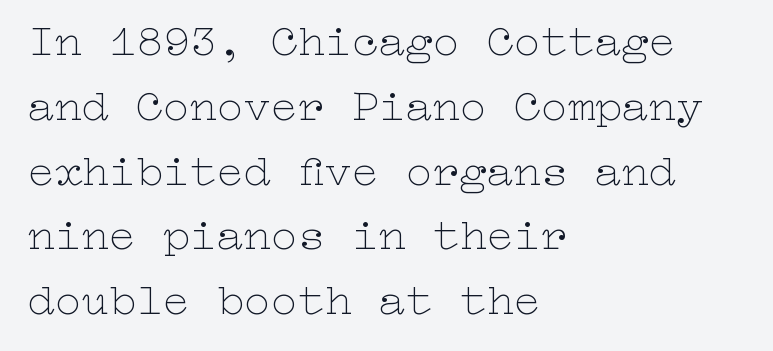
Q: Is the text bold? A: No.
Q: Is the text italic (slanted)? A: No, it is upright.
Q: Is the text underlined? A: No.
Q: How is the paragraph aligned? A: Left-aligned.
Q: Is the spacing between letters normal or unusually wide? A: Normal.
Q: Is the spacing between lines tight, normal or loose? A: Normal.
Q: Width (condensed, normal, or wide)? A: Wide.
Q: Stroke contrast? A: Low.
Q: x-height? A: Medium.
